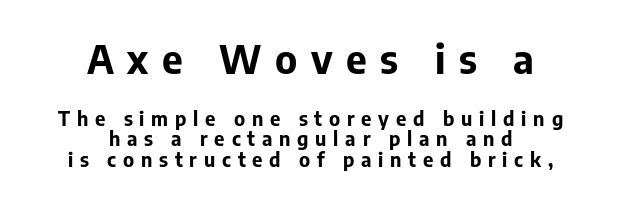
Any mark beneath the type? The region is blank. Someone cranked the tracking dial way up on this one. Is the lower block the larger one? No — the upper block carries the bigger type. Weight check: bold — yes, fully. This block would grow much taller if given ordinary leading; it's compressed now. Think of a printed novel: that variable character pitch is what you see here.
